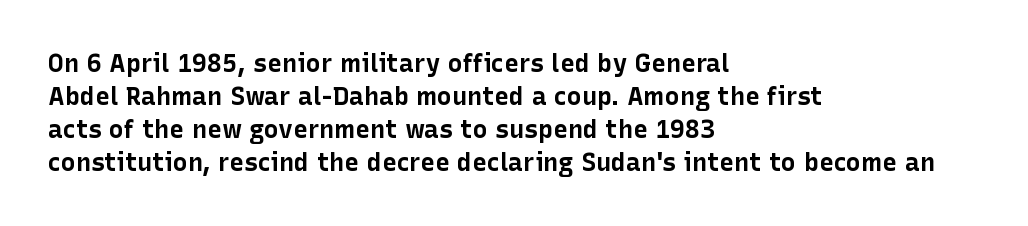
The image shows 25 px bold type, upright; set left-aligned, normal line spacing (1.32x), normal letter spacing, not underlined.
